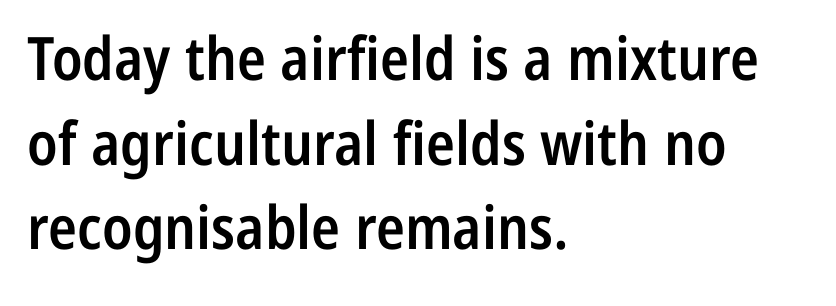
The image shows 60 px semibold, condensed sans-serif type, upright; set left-aligned, normal line spacing (1.41x), normal letter spacing, not underlined; low stroke contrast and a medium x-height.
